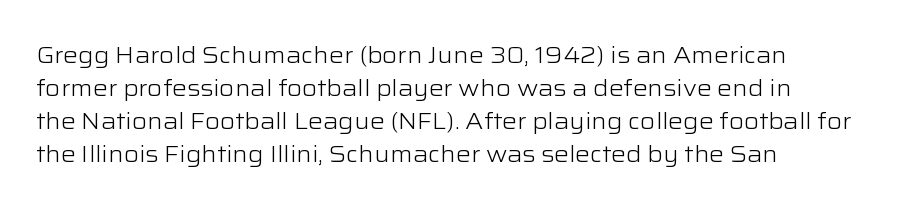
{"italic": "no", "bold": "no", "underline": "no", "align": "left", "line_spacing": "normal", "line_spacing_ratio": 1.43, "letter_spacing": "normal", "letter_spacing_em": 0.0, "glyph_px": 23}
